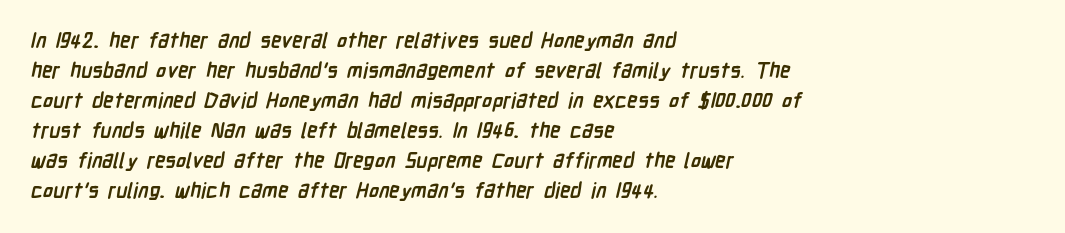
Vertical spacing — default. Strokes here are thick enough to call this a true bold. A typesetter would call this zero additional tracking. The glyphs are unaccompanied by any horizontal stroke below them.
